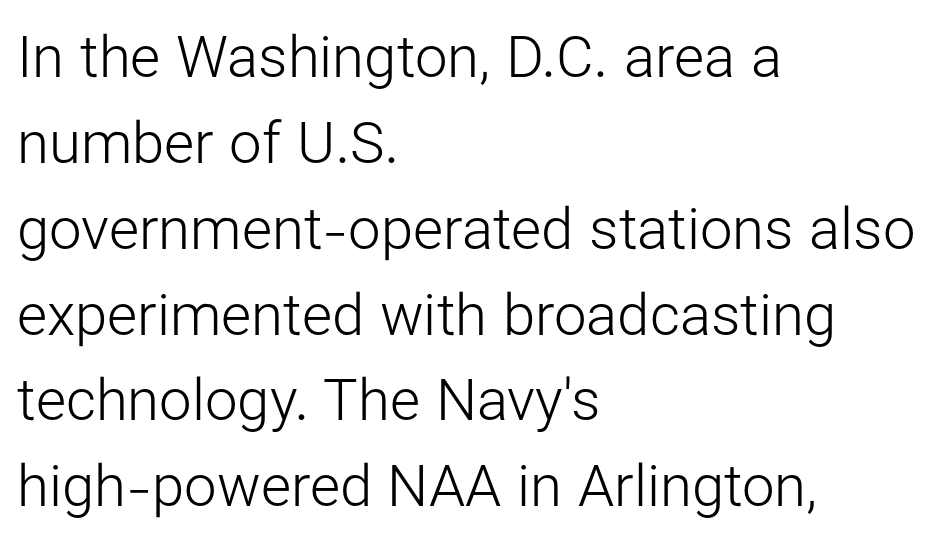
The font family rendered here belongs to the sans-serif group. Words appear dense and cohesive because spacing is normal. This sample uses an upright cut, with every glyph sitting square on the baseline. The letterforms sit at book weight or below. Each row of text sits above clean, open space.
